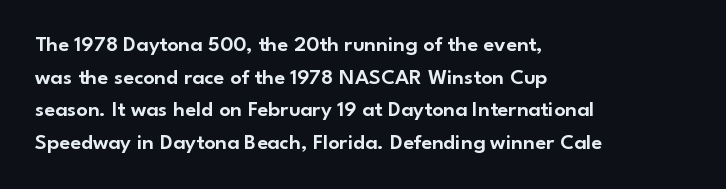
The image shows 22 px text type, upright; set left-aligned, normal line spacing (1.48x), normal letter spacing, not underlined.
